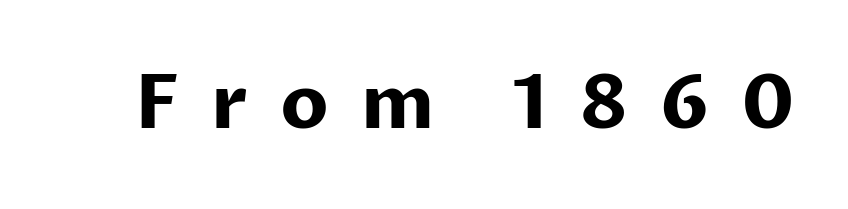
The image shows 75 px bold sans-serif type, upright; set unusually wide letter spacing (+0.42 em), not underlined; low stroke contrast and a medium x-height.
